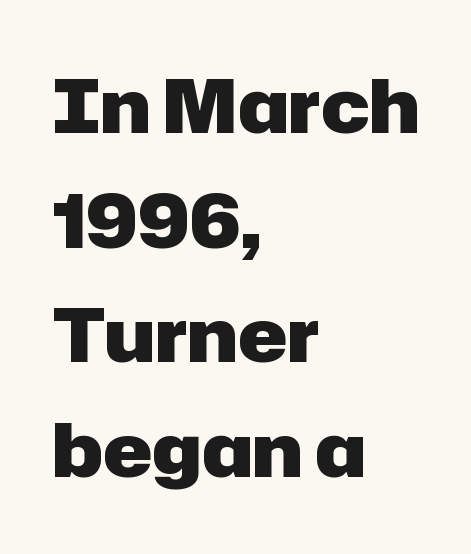
The image shows 74 px heavy sans-serif type, upright; set left-aligned, normal line spacing (1.55x), normal letter spacing, not underlined; low stroke contrast and a medium x-height.
